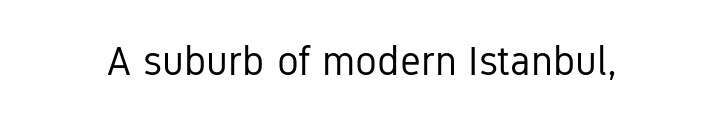
I'd call this a sans setting — the letters go barefoot. Counters stay open thanks to moderate or lighter strokes. Is this a fixed-width face? No — the glyphs have proportional, varying widths. Honestly, there is no underline to notice here at all.
